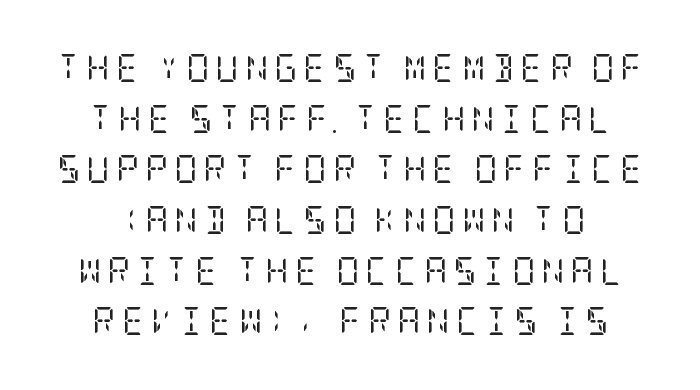
Inter-character spacing is expanded well beyond the font's built-in metrics. Are there feet on the stems? There are — it's a serif. The strokes carry an ordinary text weight at most. The passage shown is not underscored anywhere. A roman cut, with each character standing at attention.
